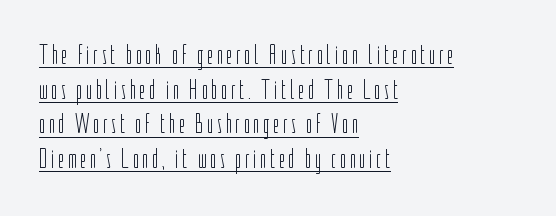
{"italic": "no", "bold": "no", "underline": "yes", "align": "left", "line_spacing": "normal", "line_spacing_ratio": 1.28, "glyph_px": 27}
